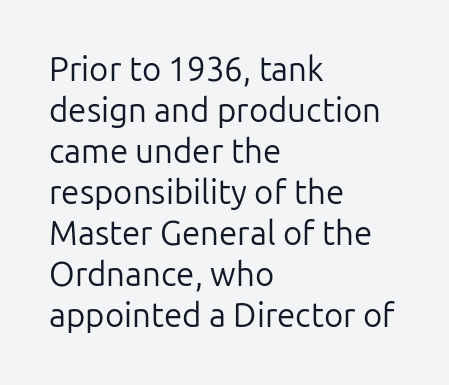
Q: Is the text bold? A: No.
Q: Is the text italic (slanted)? A: No, it is upright.
Q: Is the typeface a serif or a sans-serif typeface? A: Sans-serif.
Q: Is the text underlined? A: No.
Q: How is the paragraph aligned? A: Left-aligned.
Q: Is the spacing between letters normal or unusually wide? A: Normal.
Q: Width (condensed, normal, or wide)? A: Normal.
Q: Stroke contrast? A: Low.
Q: x-height? A: Medium.
Q: Monospaced? A: No.
